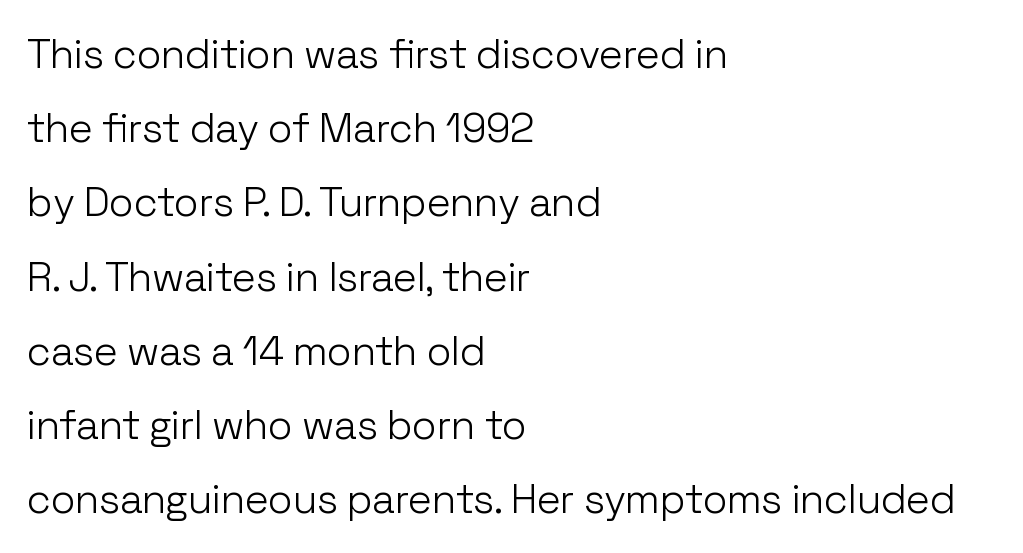
{"serif": "no", "italic": "no", "bold": "no", "weight": "light", "width": "normal", "stroke_contrast": "low", "x_height": "medium", "monospaced": "no", "underline": "no", "align": "left", "line_spacing_ratio": 1.81, "letter_spacing": "normal", "letter_spacing_em": 0.0, "glyph_px": 41}
